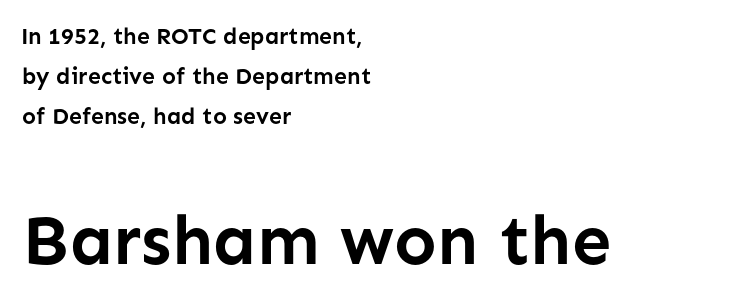
Q: Is the text bold? A: Yes.
Q: Is the text italic (slanted)? A: No, it is upright.
Q: Is the typeface a serif or a sans-serif typeface? A: Sans-serif.
Q: Is the text underlined? A: No.
Q: How is the paragraph aligned? A: Left-aligned.
Q: Is the spacing between letters normal or unusually wide? A: Normal.
Q: Which block of text is set in a larger size, the first (top) or the second (bottom)? A: The second (bottom) one.
Q: Width (condensed, normal, or wide)? A: Normal.
Q: Stroke contrast? A: Low.
Q: x-height? A: Medium.
Q: Monospaced? A: No.
